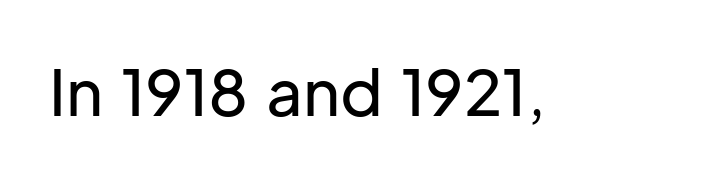
Inter-character spacing is left at the font's built-in metrics. Looks like regular typesetting: each glyph gets only the width it needs. The lettering stays uniformly vertical, giving the passage a roman look. A bare baseline throughout the passage. Observe the absence of serifs on each vertical stroke in this sample.
